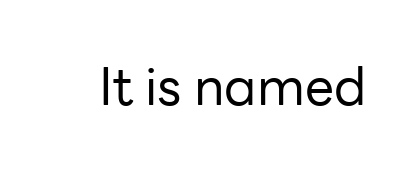
Q: Is the text bold? A: No.
Q: Is the text italic (slanted)? A: No, it is upright.
Q: Is the typeface a serif or a sans-serif typeface? A: Sans-serif.
Q: Is the text underlined? A: No.
Q: Is the spacing between letters normal or unusually wide? A: Normal.
Q: Width (condensed, normal, or wide)? A: Normal.
Q: Stroke contrast? A: Low.
Q: x-height? A: Medium.
Q: Monospaced? A: No.
